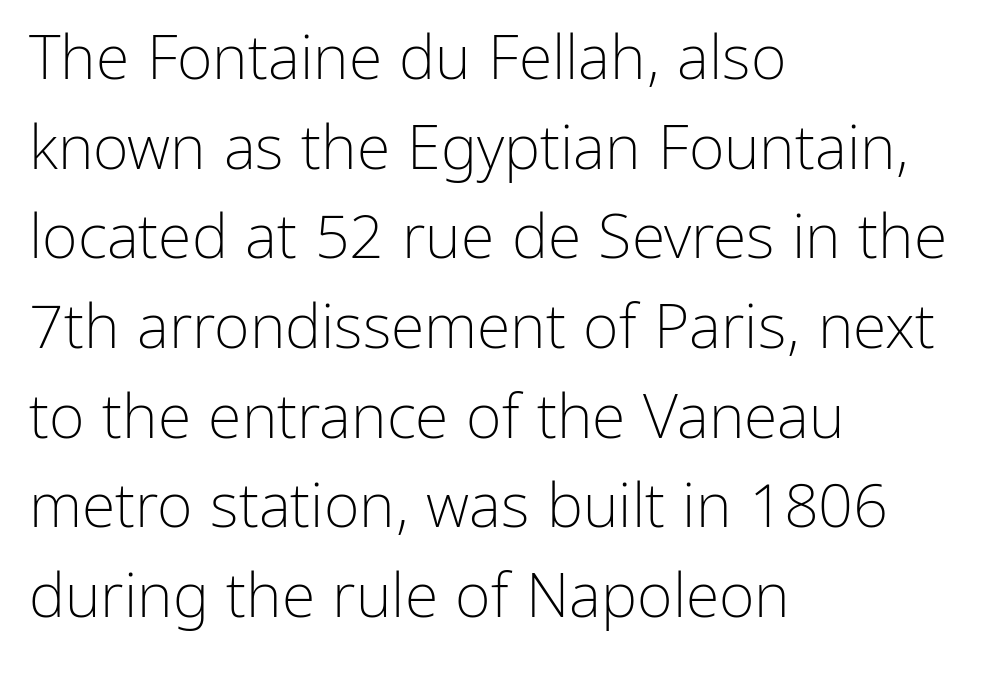
The glyphs are unaccompanied by any horizontal stroke below them. Ascenders rise straight up at ninety degrees. Think of a printed novel: that variable character pitch is what you see here. The leading is moderate, giving the passage an even texture.
